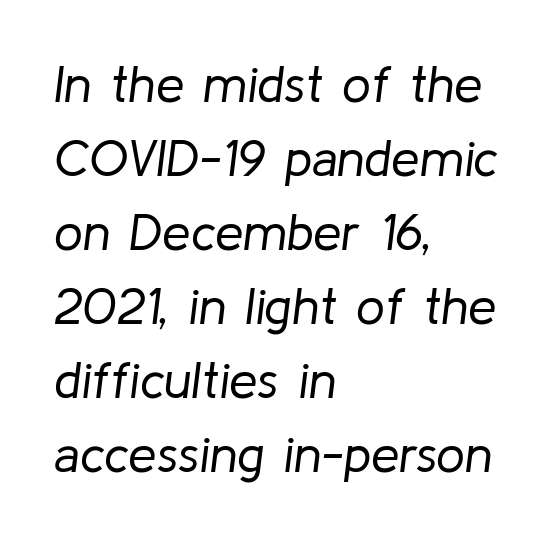
Q: Is the text bold? A: No.
Q: Is the text italic (slanted)? A: Yes, it leans right by about 8 degrees.
Q: Is the text underlined? A: No.
Q: How is the paragraph aligned? A: Left-aligned.
Q: Is the spacing between letters normal or unusually wide? A: Normal.
Q: Is the spacing between lines tight, normal or loose? A: Normal.
Q: Width (condensed, normal, or wide)? A: Normal.
Q: Stroke contrast? A: Low.
Q: x-height? A: Medium.
Q: Monospaced? A: No.
